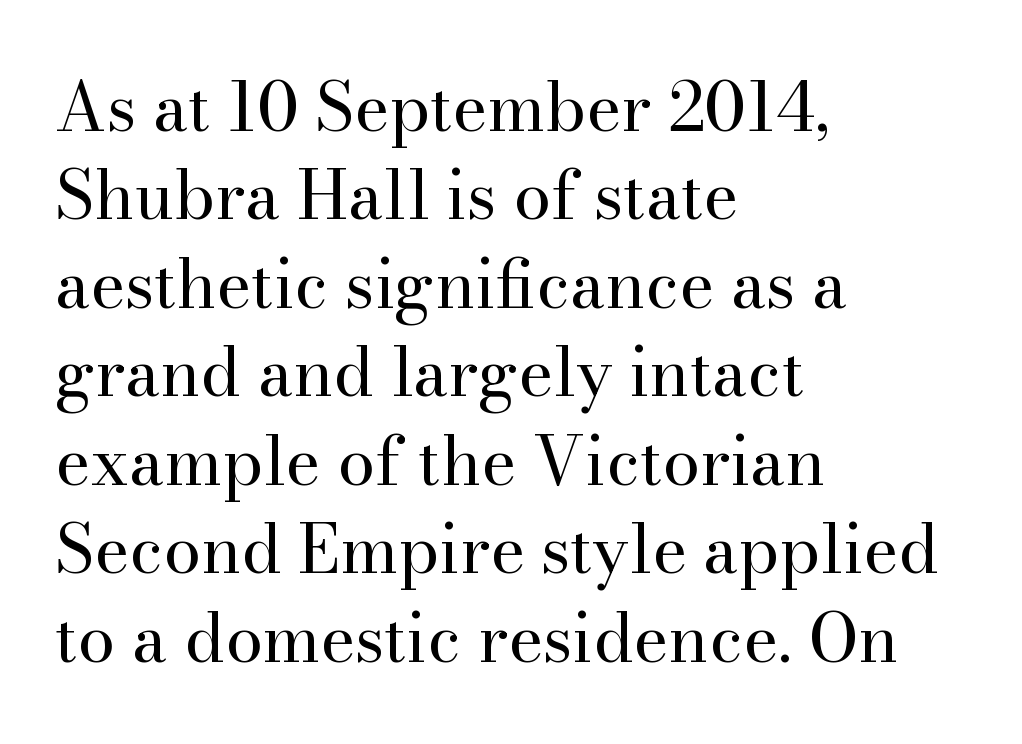
Q: Is the text bold? A: No.
Q: Is the text italic (slanted)? A: No, it is upright.
Q: Is the typeface a serif or a sans-serif typeface? A: Serif.
Q: Is the text underlined? A: No.
Q: How is the paragraph aligned? A: Left-aligned.
Q: Is the spacing between letters normal or unusually wide? A: Normal.
Q: Is the spacing between lines tight, normal or loose? A: Normal.
Q: Width (condensed, normal, or wide)? A: Normal.
Q: Stroke contrast? A: High.
Q: x-height? A: Small.
Q: Monospaced? A: No.
